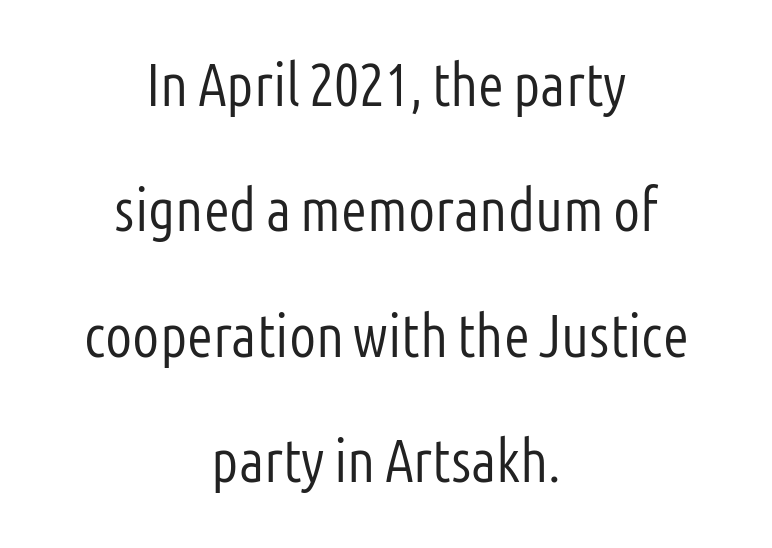
Successive baselines arrive slowly, with a big drop between each. This rendering uses center alignment, leaving both contours irregular but symmetric. Unlike a traditional serif, this face leaves its strokes unadorned. The space beneath each line is pristine and unruled. This sample has the flowing, uneven cadence of proportional lettering. Short note: letters normally spaced.
